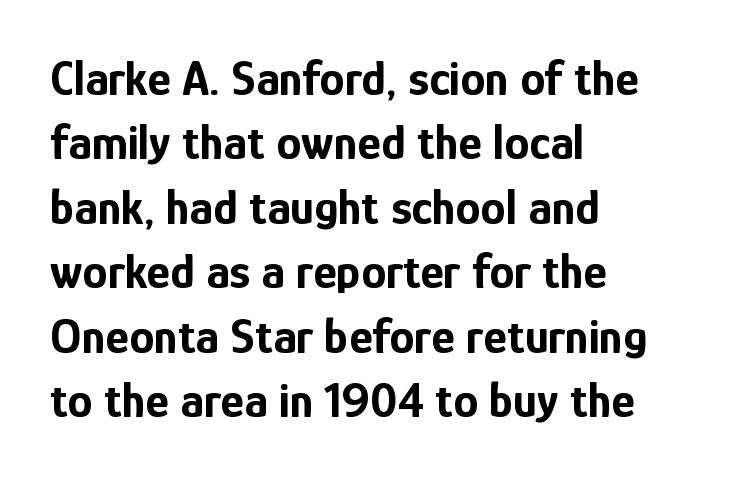
The image shows 50 px bold, condensed sans-serif type, upright; set left-aligned, normal line spacing (1.29x), normal letter spacing, not underlined; low stroke contrast and a medium x-height.
